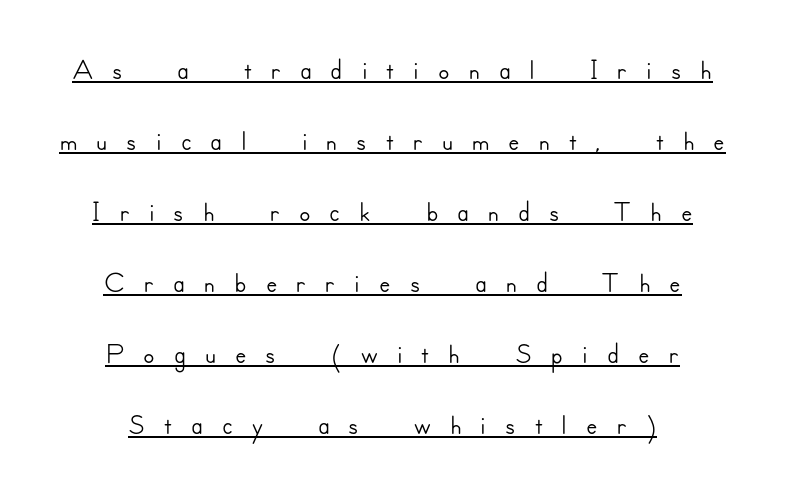
The letterforms stand isolated, each surrounded by extra space. Honestly, the underline is the first thing you notice here. These lines are rendered in a variable-pitch font. I'd call this a sans setting — the letters go barefoot. Does the lettering tilt? It doesn't — this is upright. Compared with a flush-left layout, this one balances lines on the center instead.
